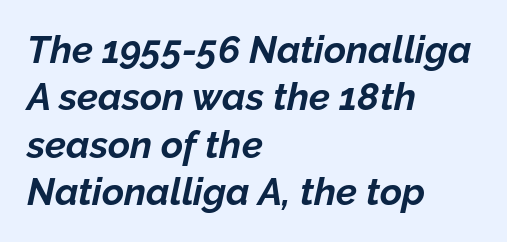
The image shows 38 px bold type, italic (leaning right); set left-aligned, normal line spacing (1.25x), normal letter spacing, not underlined; low stroke contrast and a medium x-height.
